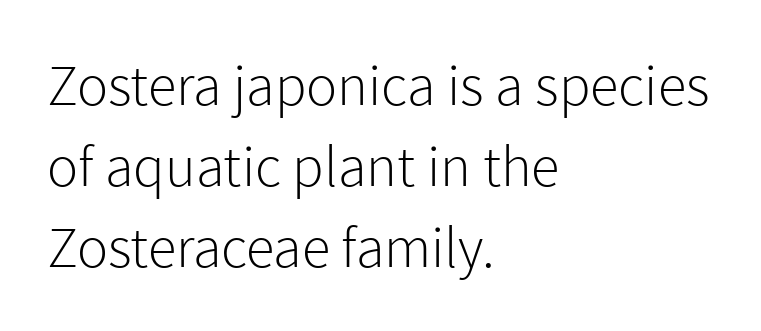
The ragged edge is on the right, which tells us the setting is flush left. Think of a printed novel: that variable character pitch is what you see here. The typeface has the unassuming heft of standard copy or less. These lines sit exactly where default settings would place them. The rendering shows plain stroke endings on the letterforms — a sans-serif design.
